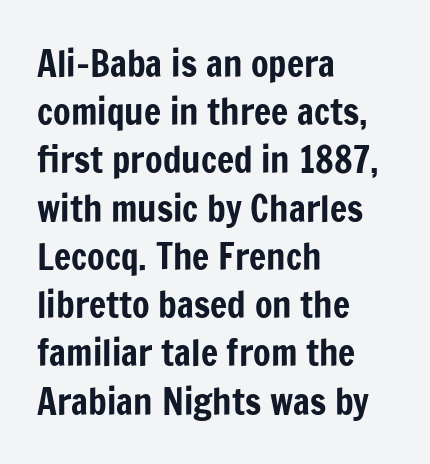
Q: Is the text italic (slanted)? A: No, it is upright.
Q: Is the typeface a serif or a sans-serif typeface? A: Sans-serif.
Q: Is the text underlined? A: No.
Q: How is the paragraph aligned? A: Left-aligned.
Q: Is the spacing between letters normal or unusually wide? A: Normal.
Q: Is the spacing between lines tight, normal or loose? A: Normal.
Q: Width (condensed, normal, or wide)? A: Condensed.
Q: Stroke contrast? A: Low.
Q: x-height? A: Medium.
Q: Monospaced? A: No.
